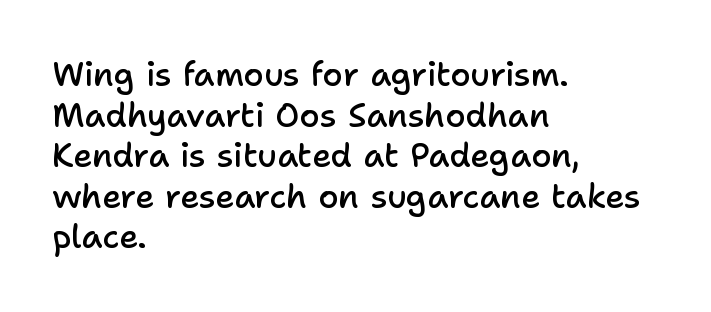
Beneath every word, the page is bare. No italicization has been applied; the sample stays upright. Semibold letterforms, between regular and bold. Alignment: flush left.
